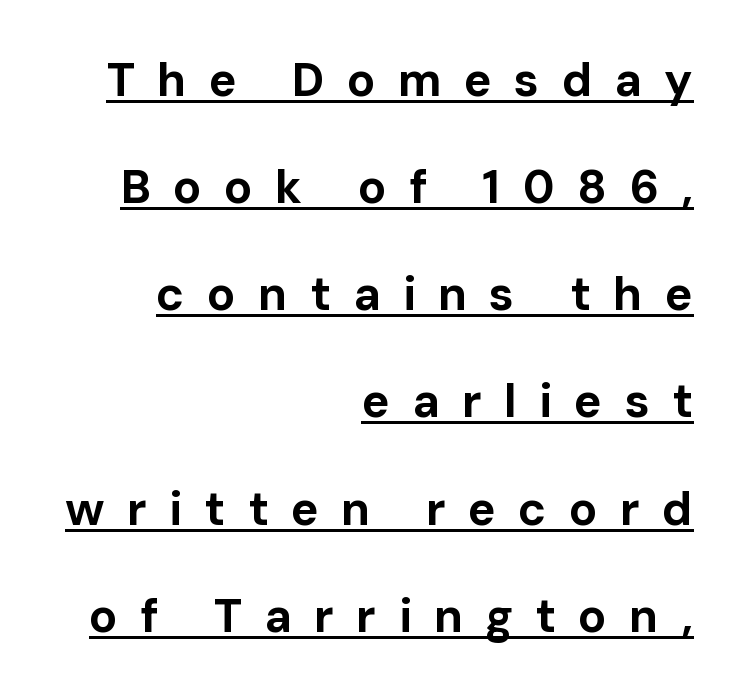
{"serif": "no", "italic": "no", "bold": "yes", "weight": "bold", "width": "normal", "stroke_contrast": "low", "x_height": "medium", "monospaced": "no", "underline": "yes", "align": "right", "line_spacing": "loose", "line_spacing_ratio": 2.28, "letter_spacing": "wide", "letter_spacing_em": 0.47, "glyph_px": 47}
